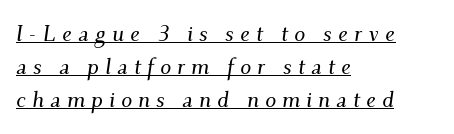
Q: Is the text italic (slanted)? A: Yes, it leans right by about 9 degrees.
Q: Is the text underlined? A: Yes.
Q: How is the paragraph aligned? A: Left-aligned.
Q: Is the spacing between letters normal or unusually wide? A: Unusually wide.
Q: Is the spacing between lines tight, normal or loose? A: Normal.
